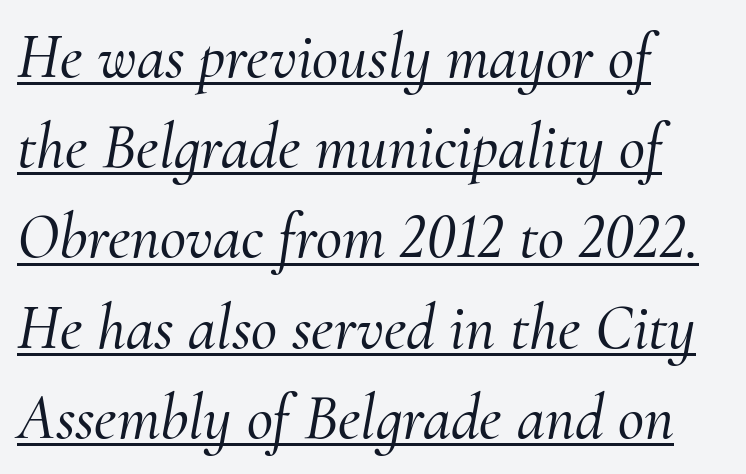
The image shows 64 px serif type, italic (leaning right); set left-aligned, normal line spacing (1.41x), normal letter spacing, underlined; medium stroke contrast and a small x-height.
